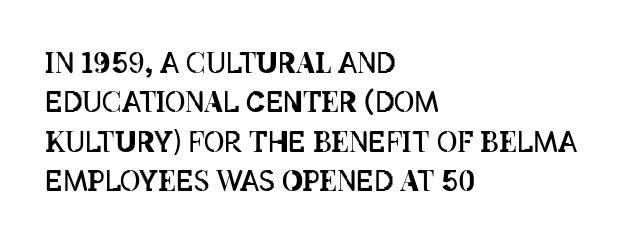
Q: Is the text bold? A: No.
Q: Is the text italic (slanted)? A: No, it is upright.
Q: Is the text underlined? A: No.
Q: How is the paragraph aligned? A: Left-aligned.
Q: Is the spacing between letters normal or unusually wide? A: Normal.
Q: Is the spacing between lines tight, normal or loose? A: Normal.
Q: Width (condensed, normal, or wide)? A: Condensed.
Q: Stroke contrast? A: Low.
Q: x-height? A: Large.
Q: Monospaced? A: No.
